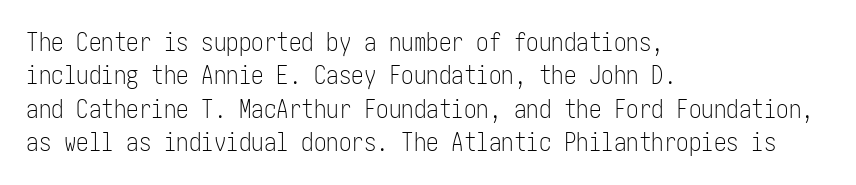
Notice how the stems are strictly vertical — no italics here. Clear beneath every line of the passage. Compared with typical paragraphs, the rows here are spaced about the same. The letters look calm and open, with moderate or lighter stems. Spacing between characters is what you'd get straight out of the box.
